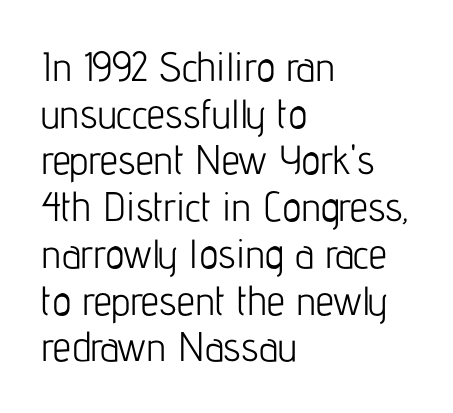
Q: Is the text bold? A: No.
Q: Is the text italic (slanted)? A: No, it is upright.
Q: Is the typeface a serif or a sans-serif typeface? A: Sans-serif.
Q: Is the text underlined? A: No.
Q: How is the paragraph aligned? A: Left-aligned.
Q: Is the spacing between letters normal or unusually wide? A: Normal.
Q: Is the spacing between lines tight, normal or loose? A: Tight.
Q: Width (condensed, normal, or wide)? A: Condensed.
Q: Stroke contrast? A: Low.
Q: x-height? A: Medium.
Q: Monospaced? A: No.
